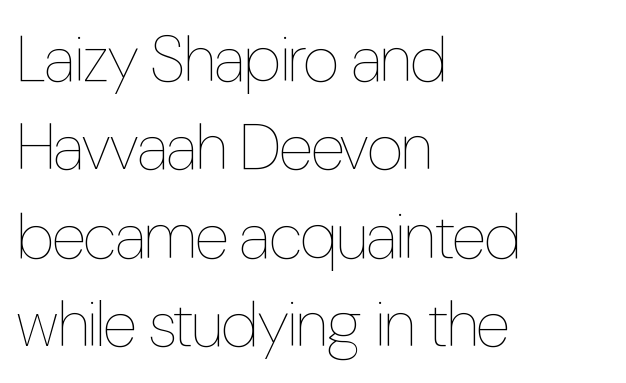
The image shows 64 px thin, condensed type, upright; set left-aligned, normal line spacing (1.38x), normal letter spacing, not underlined; low stroke contrast and a medium x-height.
